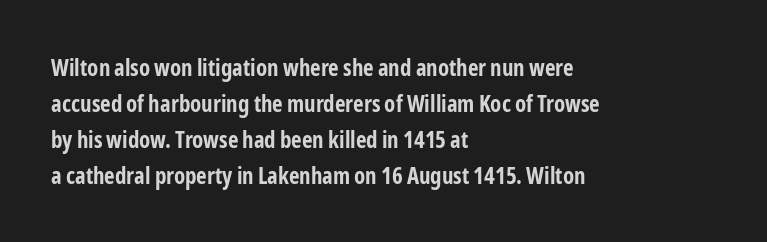
{"italic": "no", "bold": "yes", "underline": "no", "align": "left", "line_spacing": "normal", "line_spacing_ratio": 1.56, "letter_spacing": "normal", "letter_spacing_em": 0.0, "glyph_px": 23}
